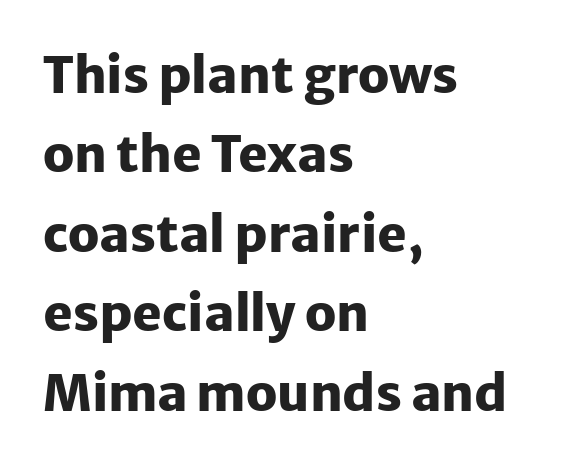
Typographic density is high because the face is bold. Descenders are the only things crossing below the line. All the whitespace from short lines collects on the right. The letters sit at their default tracking, neither squeezed nor spread. The rendering shows plain stroke endings on the letterforms — a sans-serif design. Character widths vary here, with narrow letters taking less room than wide ones.
